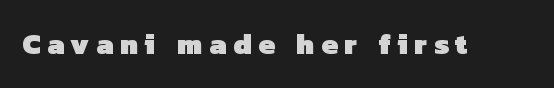
Q: Is the text bold? A: Yes.
Q: Is the typeface a serif or a sans-serif typeface? A: Sans-serif.
Q: Is the text underlined? A: No.
Q: Is the spacing between letters normal or unusually wide? A: Unusually wide.
Q: Width (condensed, normal, or wide)? A: Normal.
Q: Stroke contrast? A: Low.
Q: x-height? A: Medium.
Q: Monospaced? A: No.
